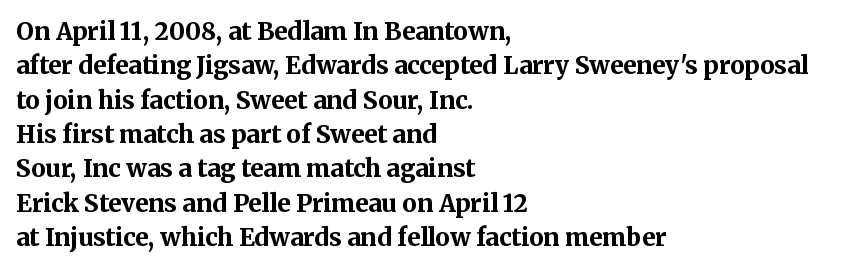
The passage shown is emphatically bold. The space directly below the letters is spotless. Italic? Not at all — the glyphs are vertical. The block of text has a typical density, with ordinary space between rows.
